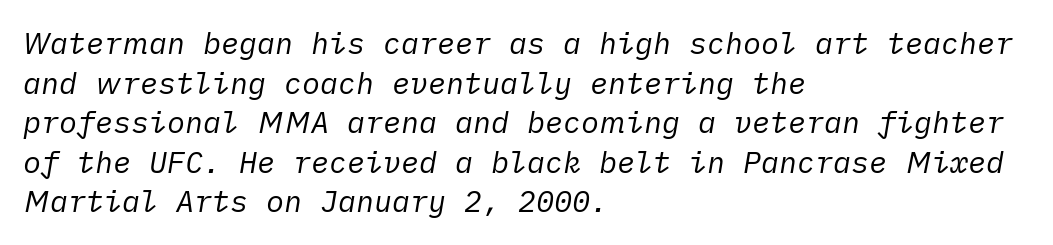
This is not heavy type; no bold has been used. A clean baseline with only descenders dipping below it. This sample uses an oblique cut, with every glyph tilted off the vertical. Horizontal alignment here is leftward, the default for most running prose.
